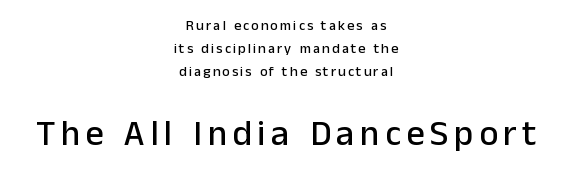
{"serif": "no", "italic": "no", "width": "normal", "stroke_contrast": "low", "x_height": "medium", "monospaced": "no", "underline": "no", "align": "center", "line_spacing": "normal", "line_spacing_ratio": 1.66, "larger_block": "second", "size_ratio": 2.57, "glyph_px": 36}
